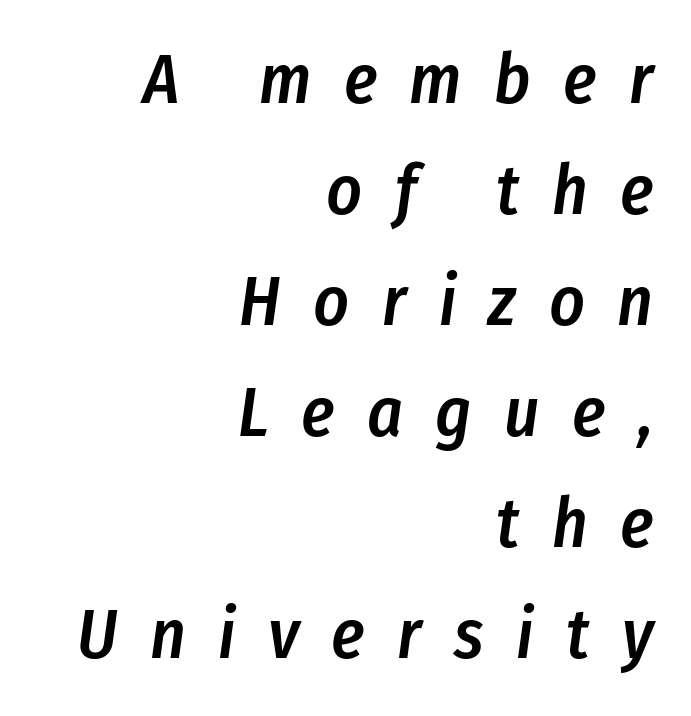
{"italic": "yes", "lean": "right", "slant_degrees": 8, "bold": "semi", "weight": "semibold", "width": "condensed", "stroke_contrast": "low", "x_height": "medium", "monospaced": "no", "underline": "no", "align": "right", "line_spacing": "normal", "line_spacing_ratio": 1.61, "letter_spacing": "wide", "letter_spacing_em": 0.47, "glyph_px": 69}
